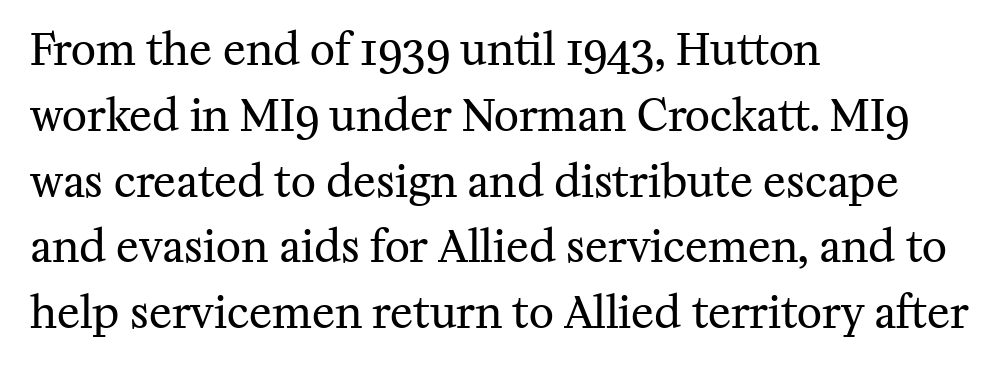
Q: Is the text bold? A: No.
Q: Is the text italic (slanted)? A: No, it is upright.
Q: Is the typeface a serif or a sans-serif typeface? A: Serif.
Q: Is the text underlined? A: No.
Q: How is the paragraph aligned? A: Left-aligned.
Q: Is the spacing between letters normal or unusually wide? A: Normal.
Q: Is the spacing between lines tight, normal or loose? A: Normal.
Q: Width (condensed, normal, or wide)? A: Normal.
Q: Stroke contrast? A: Medium.
Q: x-height? A: Medium.
Q: Monospaced? A: No.
